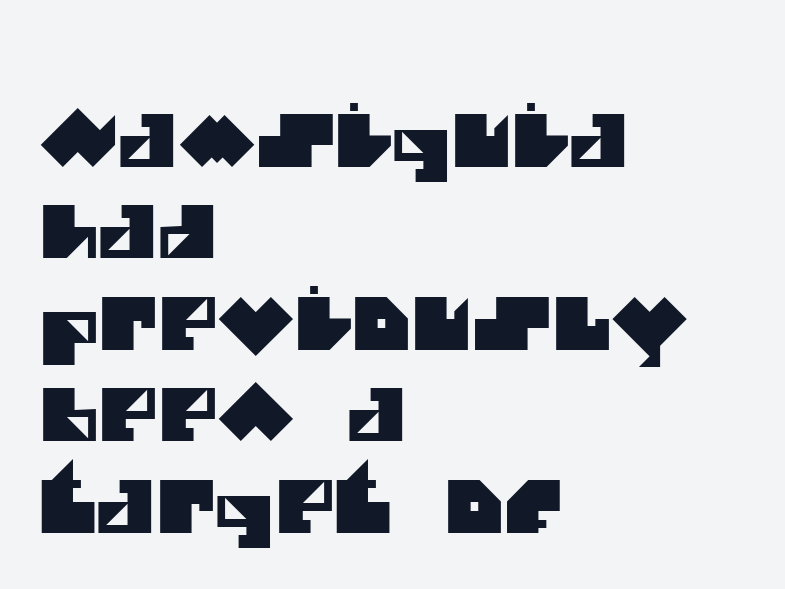
Q: Is the typeface a serif or a sans-serif typeface? A: Sans-serif.
Q: Is the text underlined? A: No.
Q: How is the paragraph aligned? A: Left-aligned.
Q: Is the spacing between letters normal or unusually wide? A: Normal.
Q: Is the spacing between lines tight, normal or loose? A: Normal.
Q: Width (condensed, normal, or wide)? A: Normal.
Q: Stroke contrast? A: Medium.
Q: x-height? A: Large.
Q: Monospaced? A: No.
